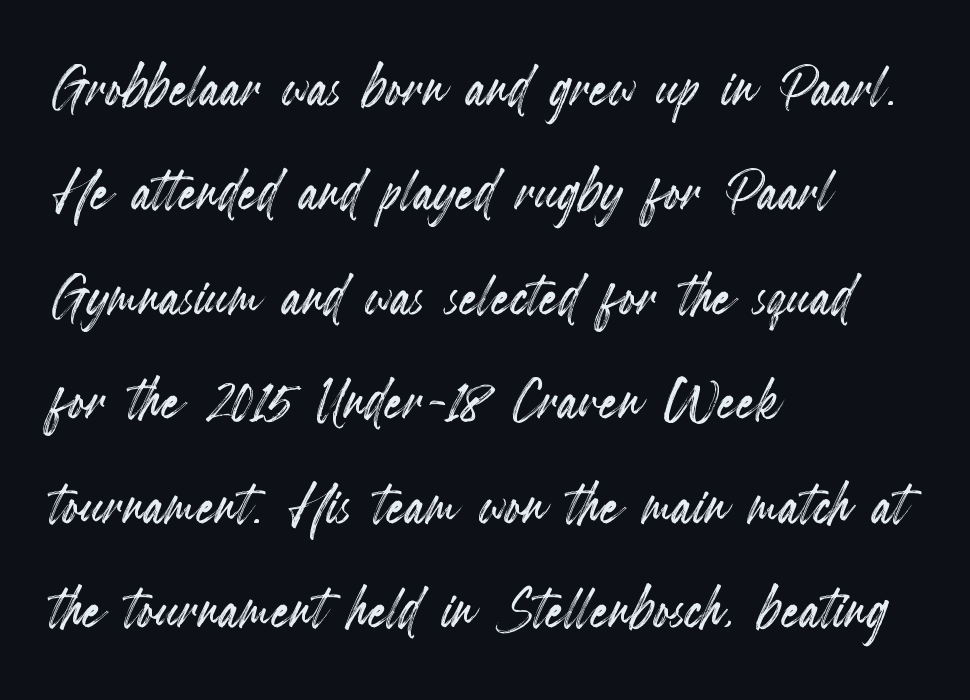
{"width": "condensed", "x_height": "small", "monospaced": "no", "underline": "no", "align": "left", "line_spacing": "normal", "line_spacing_ratio": 1.43, "letter_spacing": "normal", "letter_spacing_em": 0.0, "glyph_px": 73}
